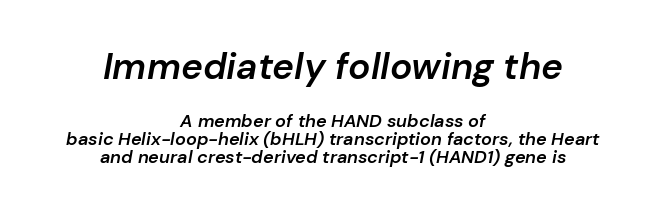
Q: Is the text bold? A: Semi-bold.
Q: Is the text italic (slanted)? A: Yes, it leans right by about 10 degrees.
Q: Is the text underlined? A: No.
Q: How is the paragraph aligned? A: Centered.
Q: Is the spacing between letters normal or unusually wide? A: Normal.
Q: Is the spacing between lines tight, normal or loose? A: Tight.
Q: Which block of text is set in a larger size, the first (top) or the second (bottom)? A: The first (top) one.
Q: Width (condensed, normal, or wide)? A: Normal.
Q: Stroke contrast? A: Low.
Q: x-height? A: Medium.
Q: Monospaced? A: No.
